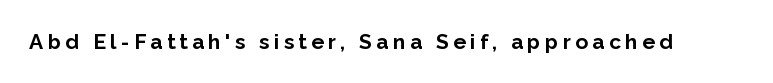
{"italic": "no", "bold": "yes", "underline": "no", "letter_spacing": "wide", "letter_spacing_em": 0.21, "glyph_px": 21}
